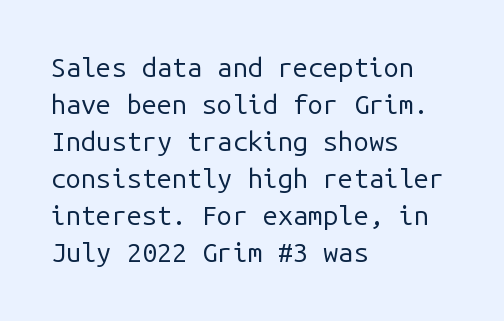
{"italic": "no", "bold": "no", "underline": "no", "align": "left", "line_spacing": "normal", "line_spacing_ratio": 1.37, "letter_spacing": "normal", "letter_spacing_em": 0.0, "glyph_px": 27}
